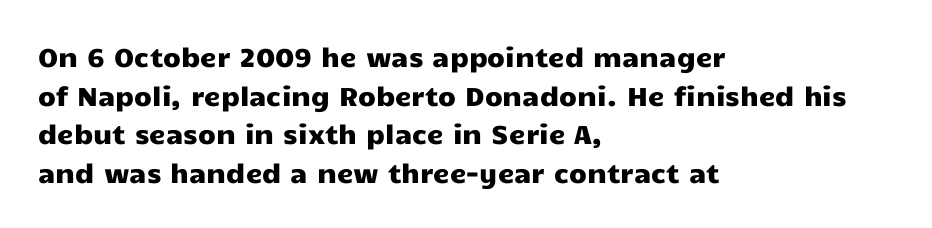
{"italic": "no", "underline": "no", "align": "left", "line_spacing": "normal", "line_spacing_ratio": 1.49, "letter_spacing": "normal", "letter_spacing_em": 0.0, "glyph_px": 26}
